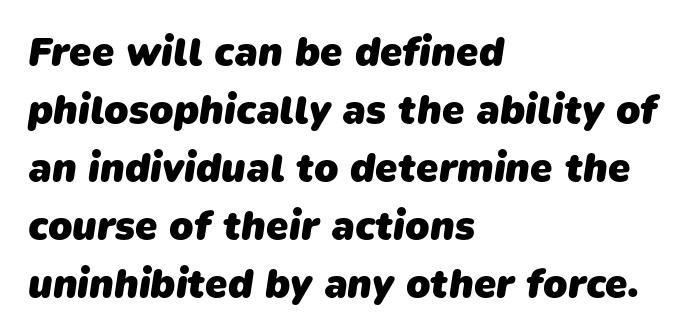
The image shows 40 px heavy sans-serif type; set left-aligned, normal line spacing (1.45x), normal letter spacing, not underlined; low stroke contrast and a medium x-height.
